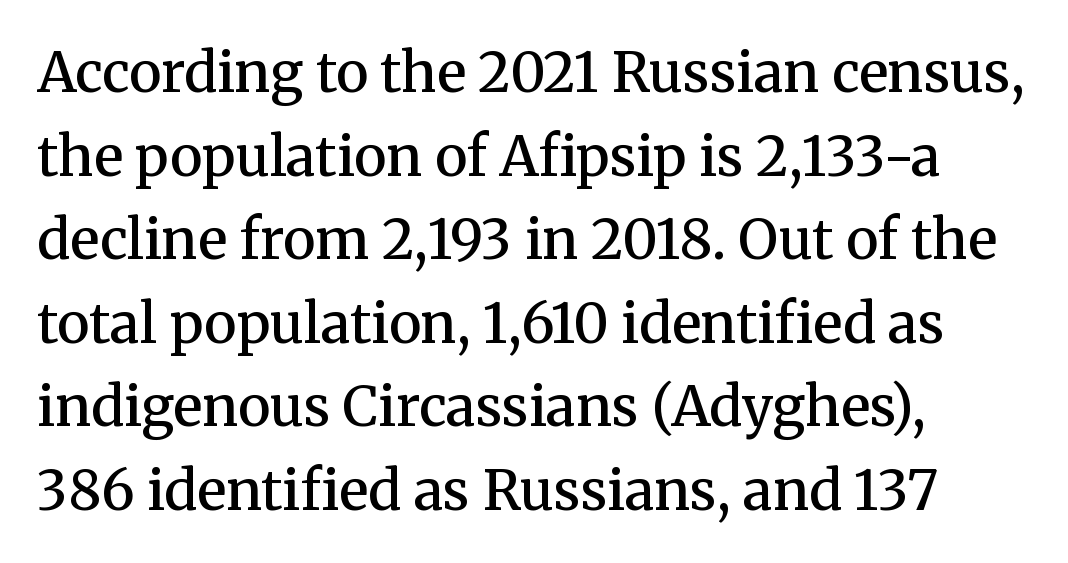
Q: Is the text bold? A: Semi-bold.
Q: Is the text italic (slanted)? A: No, it is upright.
Q: Is the typeface a serif or a sans-serif typeface? A: Serif.
Q: Is the text underlined? A: No.
Q: How is the paragraph aligned? A: Left-aligned.
Q: Is the spacing between letters normal or unusually wide? A: Normal.
Q: Is the spacing between lines tight, normal or loose? A: Normal.
Q: Width (condensed, normal, or wide)? A: Normal.
Q: Stroke contrast? A: Medium.
Q: x-height? A: Medium.
Q: Monospaced? A: No.
